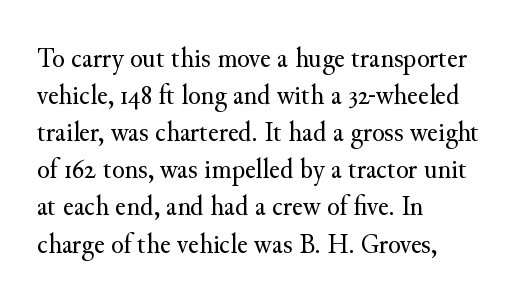
The image shows 29 px regular-weight serif type, upright; set left-aligned, normal line spacing (1.28x), normal letter spacing, not underlined; medium stroke contrast and a small x-height.
